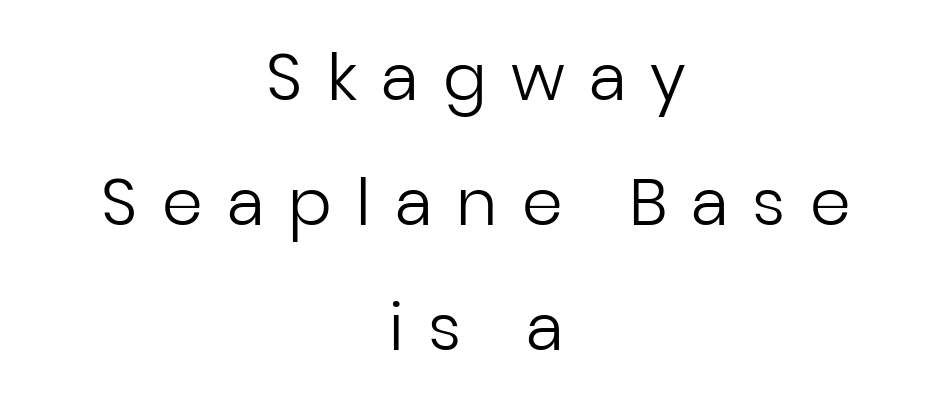
Substantial extra tracking has been applied to these lines. The line-height multiplier appears high, well above default. Summary of weight: not heavy and not bold. Typeset on center — no edge is straight. The face used here is proportionally spaced, like ordinary book or web type.
